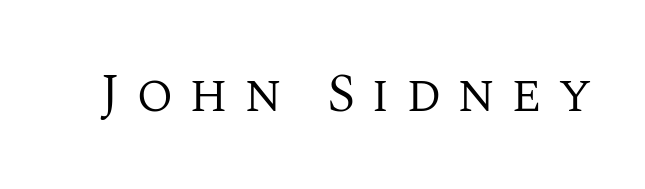
Stems and bowls with no extra thickness — not bold. This is the regular roman posture of the typeface. Proportional: the letters do not fall into vertical columns. The string is rendered with underlining switched off.
